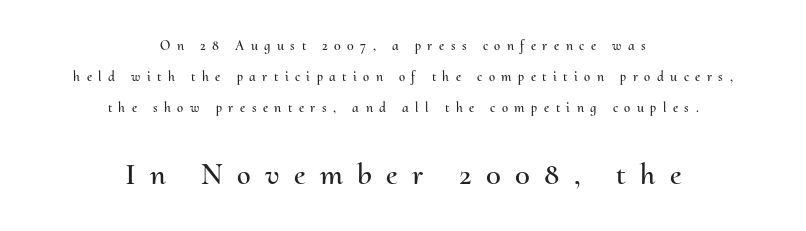
{"italic": "no", "width": "normal", "stroke_contrast": "medium", "x_height": "small", "monospaced": "no", "underline": "no", "align": "center", "line_spacing": "loose", "line_spacing_ratio": 2.23, "letter_spacing": "wide", "letter_spacing_em": 0.46, "larger_block": "second", "size_ratio": 2.21, "glyph_px": 31}
